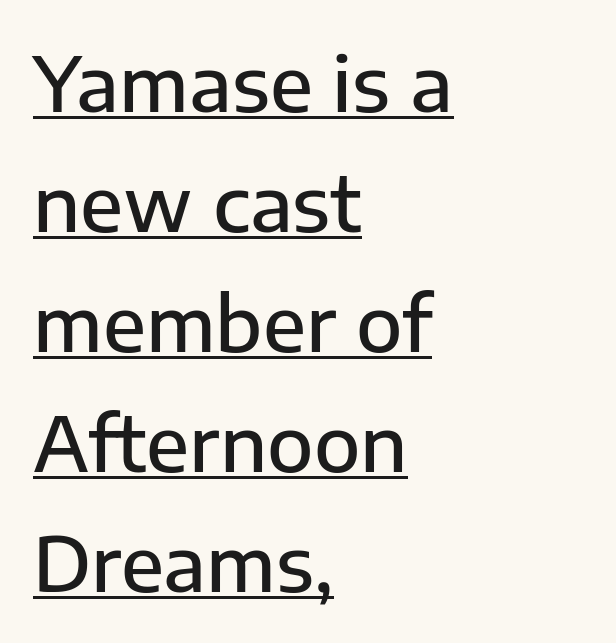
The image shows 76 px semibold sans-serif type, upright; set left-aligned, normal line spacing (1.58x), normal letter spacing, underlined; low stroke contrast and a medium x-height.
